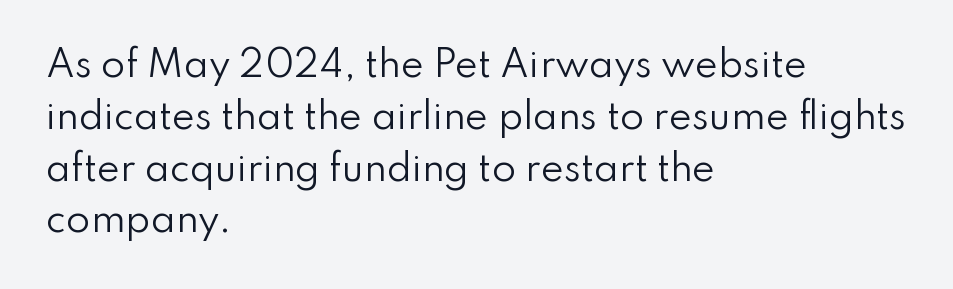
The designer went with a sans here, leaving each stem footless. Regarding leading, the lines here are spaced in the standard way. The line texture is even and compact thanks to regular tracking. Lines of text with bare space underneath. The letters advance in unequal steps, a hallmark of proportional type.
